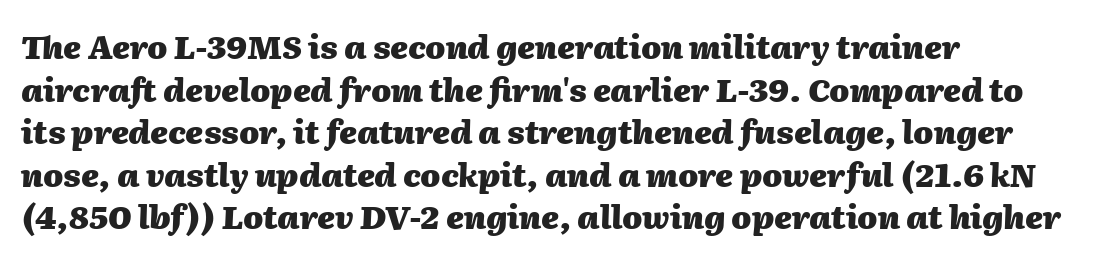
{"italic": "yes", "lean": "right", "slant_degrees": 2, "bold": "yes", "weight": "heavy", "width": "normal", "stroke_contrast": "medium", "x_height": "medium", "monospaced": "no", "underline": "no", "align": "left", "line_spacing": "normal", "line_spacing_ratio": 1.33, "letter_spacing": "normal", "letter_spacing_em": 0.0, "glyph_px": 32}
